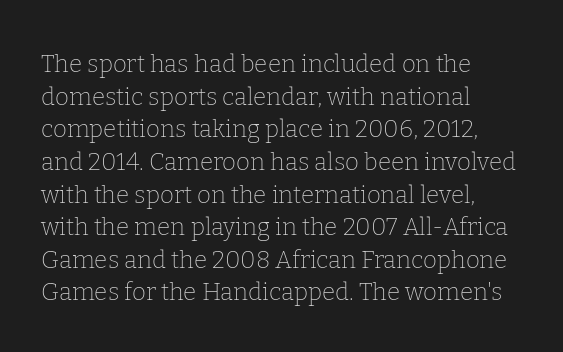
Plain, unruled lines of type. Ordinary non-slanted type is in use. Does extra space separate the letters? No, they use regular spacing. This is not heavy type; no bold has been used. These lines sit exactly where default settings would place them. Reading down the block, your eye returns to a fixed left position each line.
